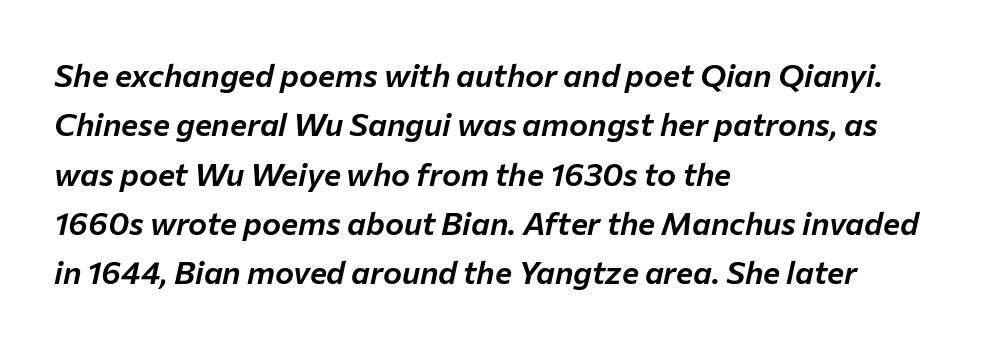
{"italic": "yes", "lean": "right", "slant_degrees": 12, "width": "normal", "stroke_contrast": "low", "x_height": "medium", "monospaced": "no", "underline": "no", "align": "left", "line_spacing": "normal", "line_spacing_ratio": 1.54, "letter_spacing": "normal", "letter_spacing_em": 0.0, "glyph_px": 32}
